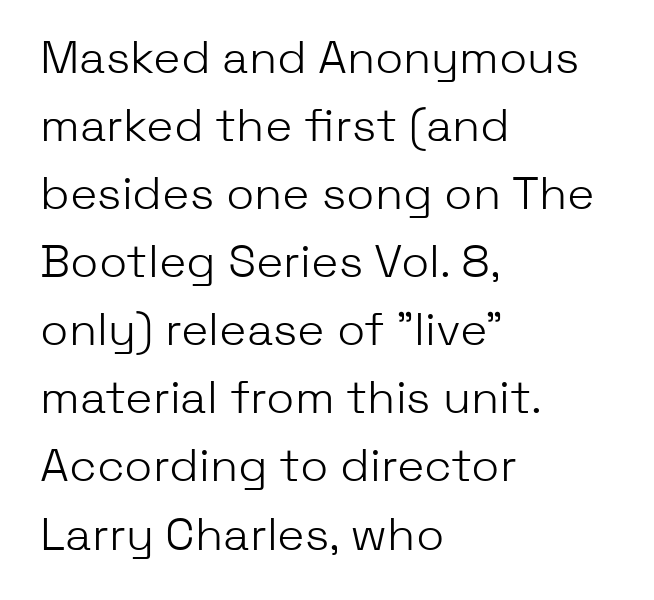
The image shows 46 px light sans-serif type, upright; set left-aligned, normal line spacing (1.48x), normal letter spacing, not underlined; low stroke contrast and a medium x-height.
